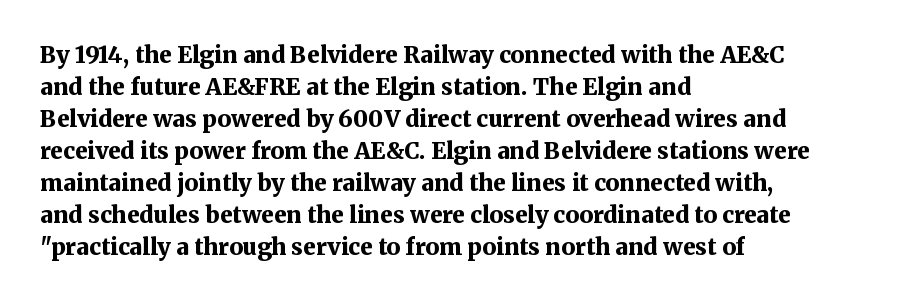
The image shows 23 px bold type, upright; set left-aligned, normal line spacing (1.39x), normal letter spacing, not underlined.
